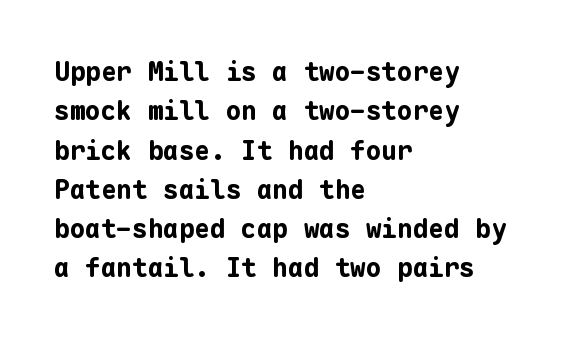
The image shows 26 px bold type, upright; set left-aligned, normal line spacing (1.51x), normal letter spacing, not underlined.
